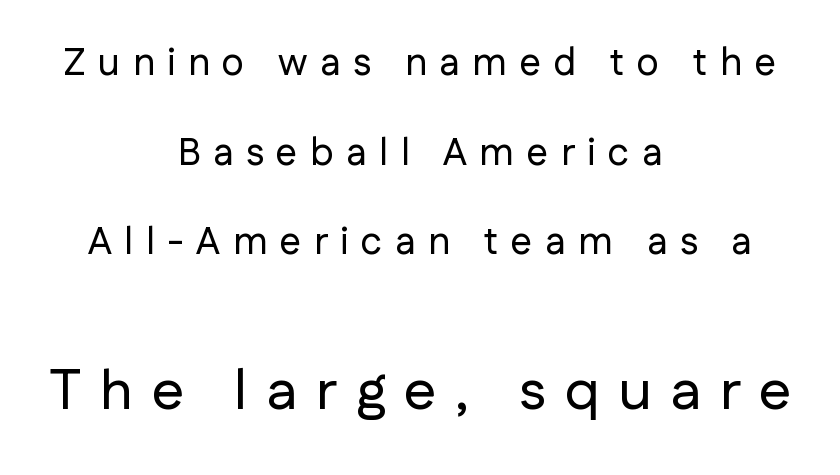
{"serif": "no", "italic": "no", "width": "normal", "stroke_contrast": "low", "x_height": "medium", "monospaced": "no", "underline": "no", "align": "center", "line_spacing": "loose", "line_spacing_ratio": 2.36, "letter_spacing": "wide", "letter_spacing_em": 0.33, "larger_block": "second", "size_ratio": 1.5, "glyph_px": 57}
